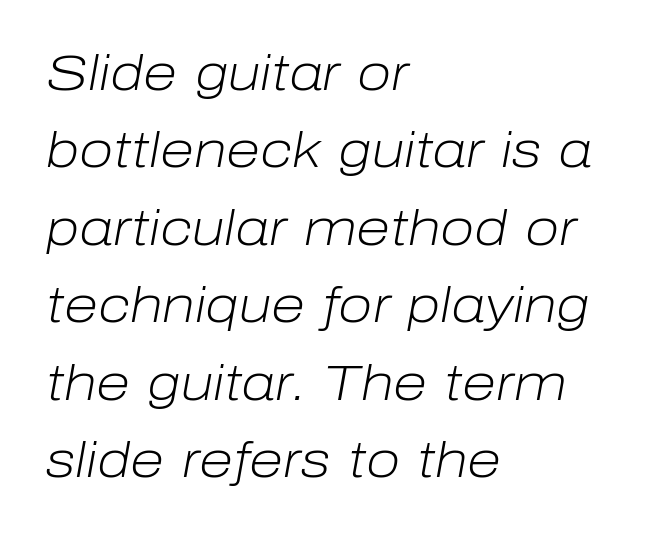
The image shows 50 px light type, italic (leaning right); set left-aligned, normal line spacing (1.55x), normal letter spacing, not underlined; low stroke contrast and a medium x-height.
